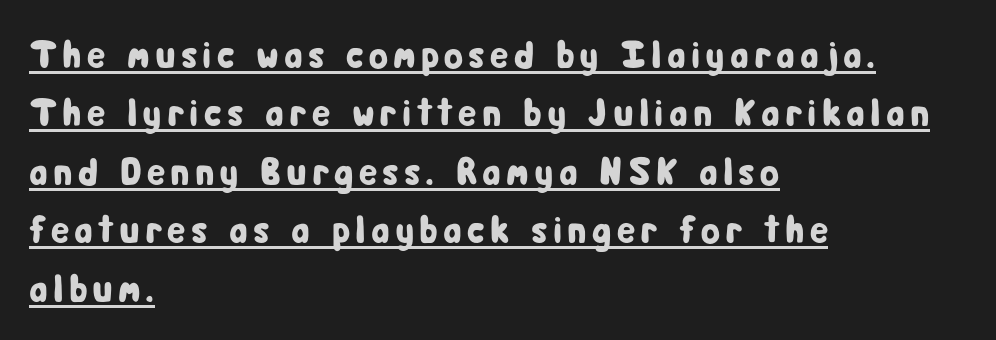
The image shows 39 px condensed sans-serif type, upright; set left-aligned, normal line spacing (1.5x), underlined; low stroke contrast and a medium x-height.
